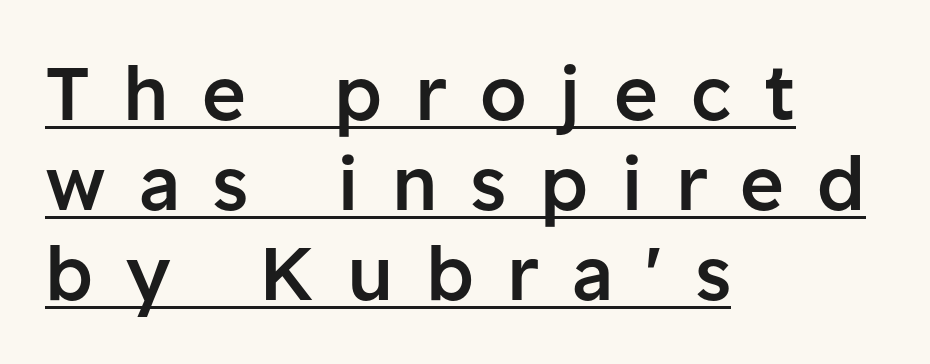
Q: Is the text bold? A: Semi-bold.
Q: Is the text italic (slanted)? A: No, it is upright.
Q: Is the typeface a serif or a sans-serif typeface? A: Sans-serif.
Q: Is the text underlined? A: Yes.
Q: How is the paragraph aligned? A: Left-aligned.
Q: Is the spacing between letters normal or unusually wide? A: Unusually wide.
Q: Width (condensed, normal, or wide)? A: Normal.
Q: Stroke contrast? A: Low.
Q: x-height? A: Medium.
Q: Monospaced? A: No.
